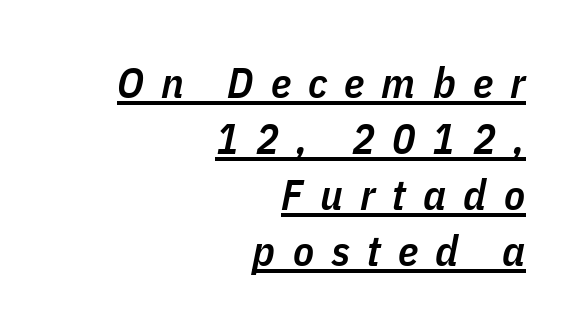
Q: Is the text bold? A: Semi-bold.
Q: Is the text italic (slanted)? A: Yes, it leans right by about 11 degrees.
Q: Is the text underlined? A: Yes.
Q: How is the paragraph aligned? A: Right-aligned.
Q: Is the spacing between letters normal or unusually wide? A: Unusually wide.
Q: Is the spacing between lines tight, normal or loose? A: Normal.
Q: Width (condensed, normal, or wide)? A: Condensed.
Q: Stroke contrast? A: Low.
Q: x-height? A: Medium.
Q: Monospaced? A: No.
